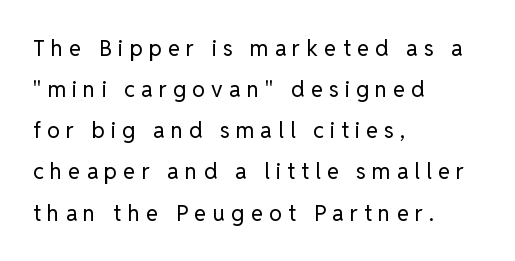
The image shows 22 px text type, upright; set left-aligned, line spacing 1.87x, unusually wide letter spacing (+0.28 em), not underlined.
